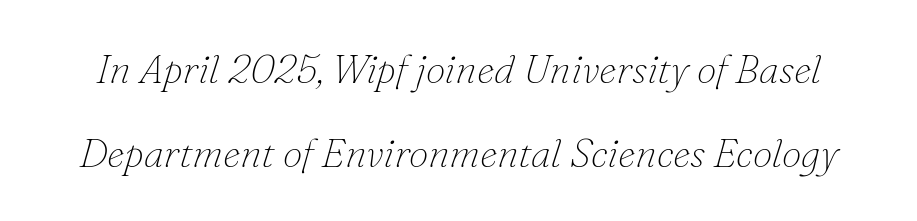
{"serif": "yes", "italic": "yes", "lean": "right", "slant_degrees": 16, "bold": "no", "weight": "thin", "width": "normal", "stroke_contrast": "low", "x_height": "small", "monospaced": "no", "underline": "no", "line_spacing": "loose", "line_spacing_ratio": 2.09, "letter_spacing": "normal", "letter_spacing_em": 0.0, "glyph_px": 40}
